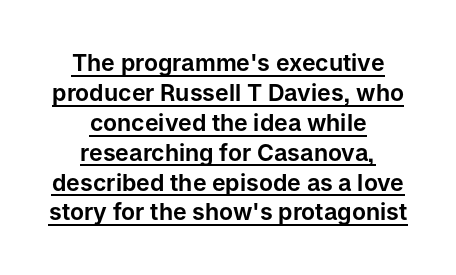
Q: Is the text italic (slanted)? A: No, it is upright.
Q: Is the text underlined? A: Yes.
Q: How is the paragraph aligned? A: Centered.
Q: Is the spacing between letters normal or unusually wide? A: Normal.
Q: Is the spacing between lines tight, normal or loose? A: Normal.
